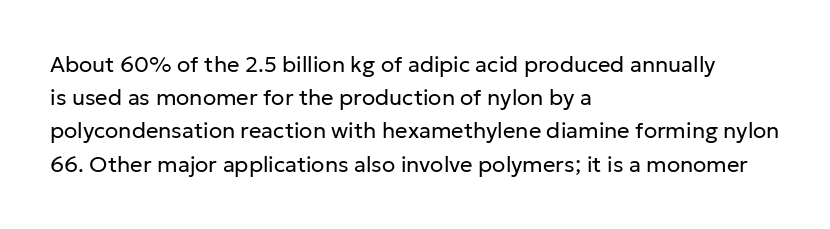
Tall strokes in this sample are plumb rather than angled. Weight: regular or lighter. Tracking value appears to be zero — textbook default spacing. The passage shown stacks its lines at a standard gap. The lines in this sample share a left origin and differ only in where they stop. Anything drawn beneath the words? Only blank space.
